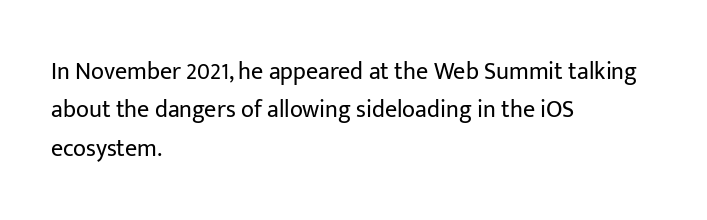
Q: Is the text bold? A: No.
Q: Is the text italic (slanted)? A: No, it is upright.
Q: Is the text underlined? A: No.
Q: How is the paragraph aligned? A: Left-aligned.
Q: Is the spacing between letters normal or unusually wide? A: Normal.
Q: Is the spacing between lines tight, normal or loose? A: Normal.
